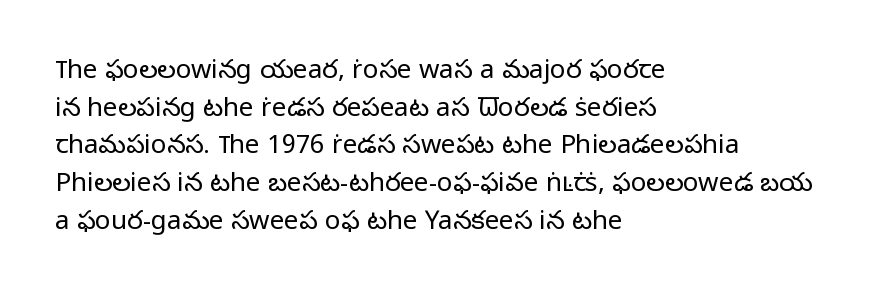
The image shows 26 px text type, upright; set left-aligned, normal line spacing (1.45x), normal letter spacing, not underlined.
